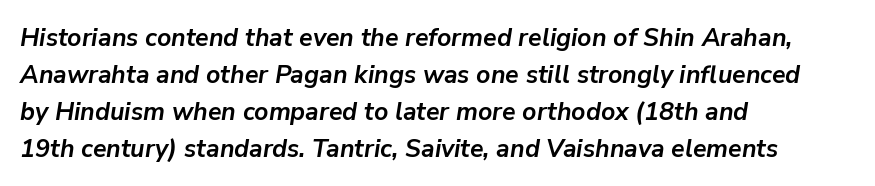
The image shows 25 px bold type, italic (leaning right); set left-aligned, normal line spacing (1.48x), normal letter spacing, not underlined.
